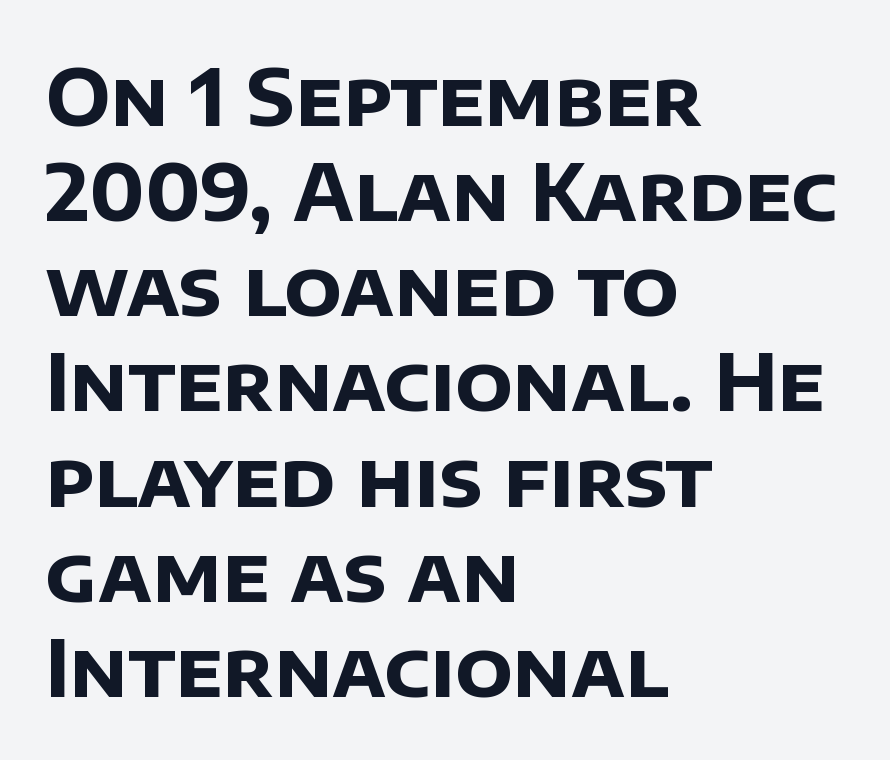
Q: Is the text bold? A: Yes.
Q: Is the typeface a serif or a sans-serif typeface? A: Sans-serif.
Q: Is the text underlined? A: No.
Q: How is the paragraph aligned? A: Left-aligned.
Q: Is the spacing between letters normal or unusually wide? A: Normal.
Q: Width (condensed, normal, or wide)? A: Normal.
Q: Stroke contrast? A: Low.
Q: x-height? A: Large.
Q: Monospaced? A: No.
